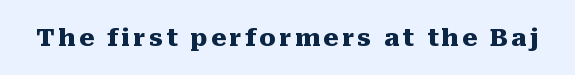
The image shows 24 px bold type, upright; set not underlined.
